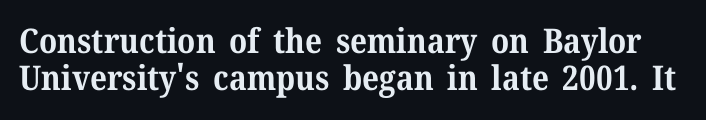
These lines carry a lot of weight — the face is fully bold. The baseline area is clear. Observe the ordinary spacing: letters are neighbours, not strangers. Old-style or modern, the face here clearly has serifs. Baseline-to-baseline distance is barely more than the letter height.
